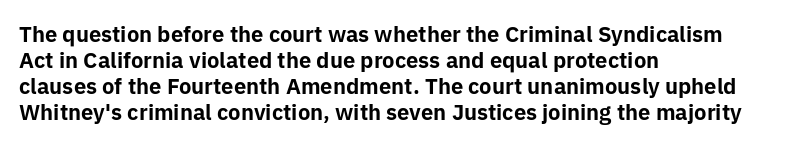
The strokes are fattened all the way to bold. Visually the block forms a straight wall on the left and a jagged coastline on the right. A typesetter would mark this as roman, not italic. The words here are not underlined.
